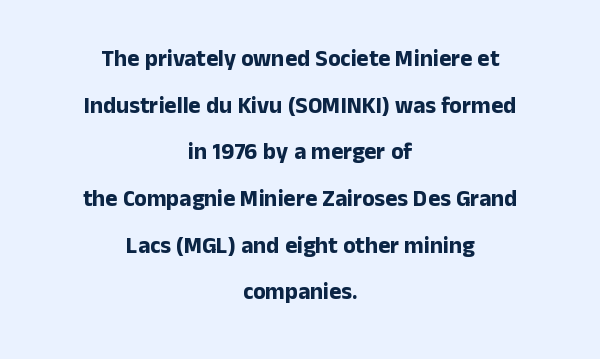
Q: Is the text bold? A: Yes.
Q: Is the text italic (slanted)? A: No, it is upright.
Q: Is the text underlined? A: No.
Q: How is the paragraph aligned? A: Centered.
Q: Is the spacing between letters normal or unusually wide? A: Normal.
Q: Is the spacing between lines tight, normal or loose? A: Loose.
